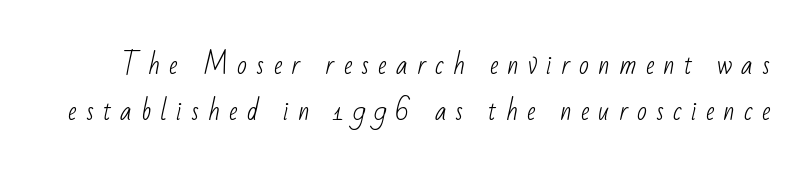
The image shows 26 px text type; set line spacing 1.76x, unusually wide letter spacing (+0.35 em), not underlined.
